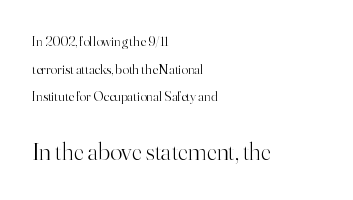
Q: Is the text bold? A: No.
Q: Is the text italic (slanted)? A: No, it is upright.
Q: Is the text underlined? A: No.
Q: How is the paragraph aligned? A: Left-aligned.
Q: Is the spacing between letters normal or unusually wide? A: Normal.
Q: Is the spacing between lines tight, normal or loose? A: Loose.
Q: Which block of text is set in a larger size, the first (top) or the second (bottom)? A: The second (bottom) one.
